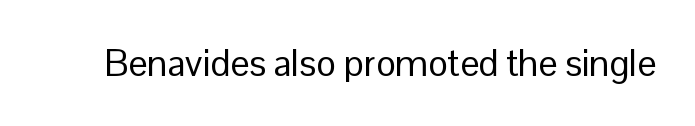
Weight: not bold — regular or lighter. Here the designer chose a conventional face with non-uniform glyph widths. The passage shown is typeset with a sans-serif family. The glyphs are unaccompanied by any horizontal stroke below them. The typography opts for an upright posture over an oblique one. Honestly, the letter spacing is just normal — you wouldn't notice it.
